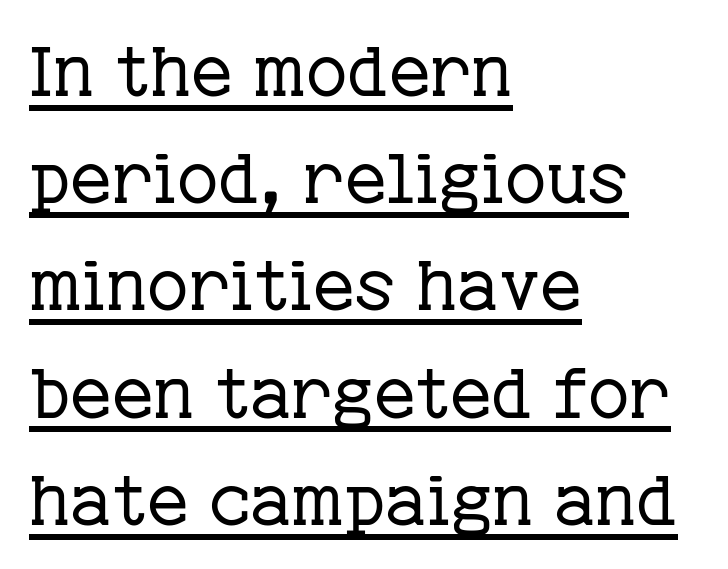
The image shows 71 px regular-weight serif type, upright; set left-aligned, normal line spacing (1.51x), normal letter spacing, underlined; low stroke contrast and a medium x-height.
